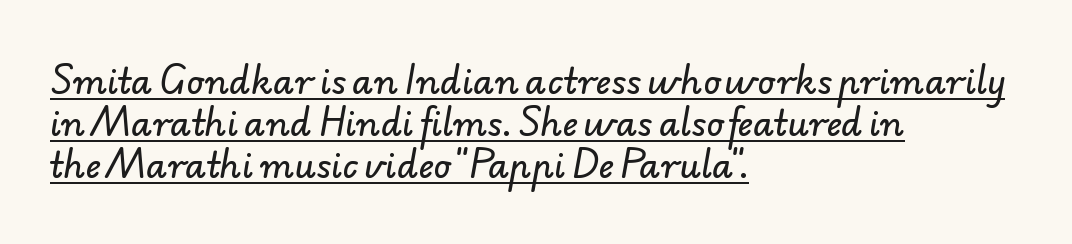
The rendering shows plain stroke endings on the letterforms — a sans-serif design. Compared with a centered layout, this one pins lines to the left instead. You could call the tracking neutral — neither tight nor loose. These lines are rendered in a variable-pitch font. Somebody hit Ctrl+U on this one — the words are underlined.
